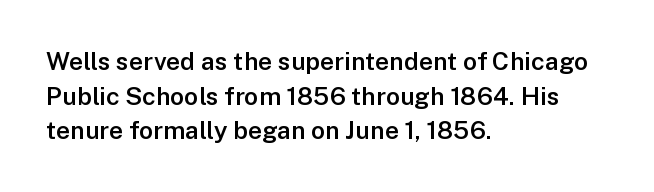
{"italic": "no", "bold": "semi", "underline": "no", "align": "left", "line_spacing": "normal", "line_spacing_ratio": 1.39, "letter_spacing": "normal", "letter_spacing_em": 0.0, "glyph_px": 25}
